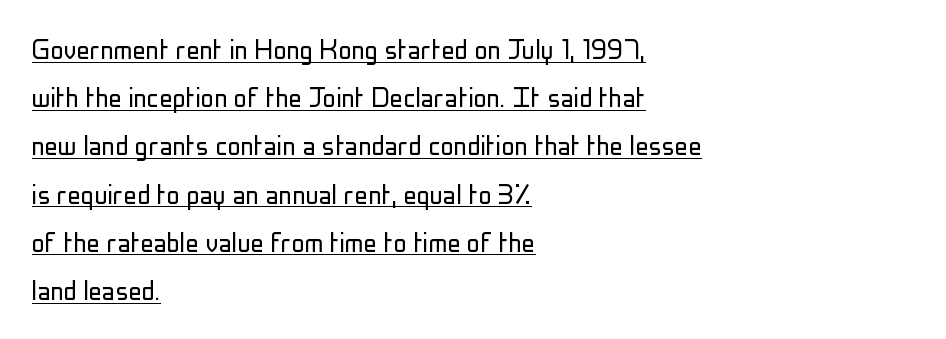
No letter is thick-stroked: the sample isn't bold. The lines sit at an ordinary, default distance from one another. The setting favours the left margin, as ordinary paragraphs usually do. Tracking value appears to be zero — textbook default spacing. Grotesque or geometric, the face here clearly has no serifs.
